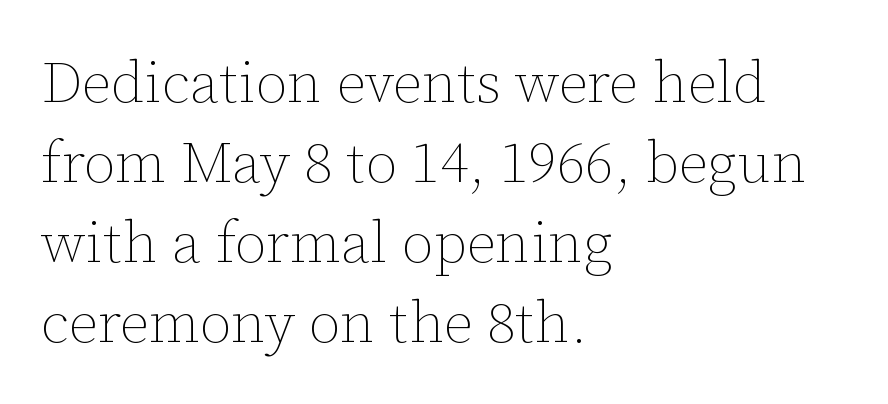
Designer's note — italics off, roman on. This sample is left-justified, so line endings fall wherever the words run out. Tracking value appears to be zero — textbook default spacing. Stems and bowls with no extra thickness — not bold. Bare-footed words on every line.
